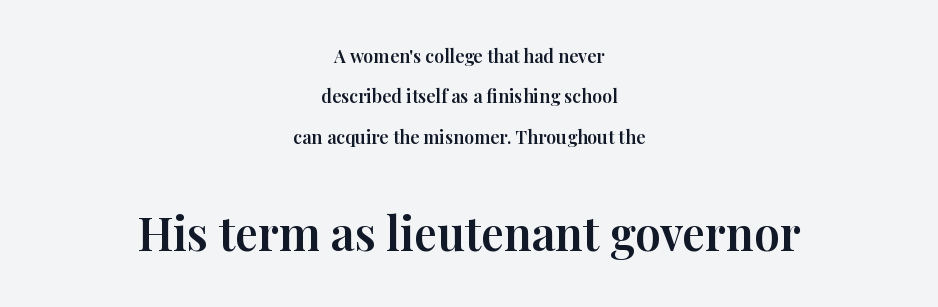
Look at the glyph heights: the lower group is clearly the bigger setting. Decoration check: the copy has no underline. Stroke terminals: seriffed. Baseline-to-baseline distance is far greater than the letter height. Notice how the passage keeps no hard edge, just a central spine. You could not count columns in this text — the font is proportionally spaced.
